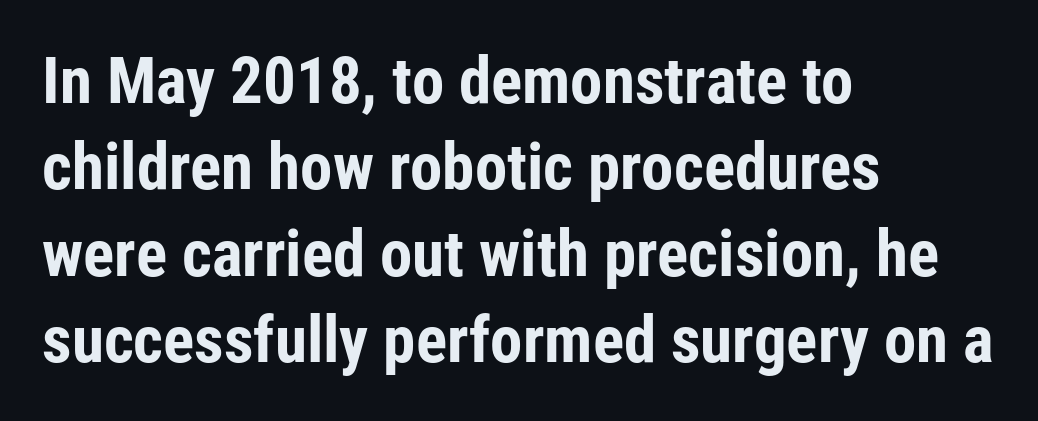
The image shows 65 px bold, condensed sans-serif type, upright; set left-aligned, normal line spacing (1.33x), normal letter spacing, not underlined; low stroke contrast and a medium x-height.
